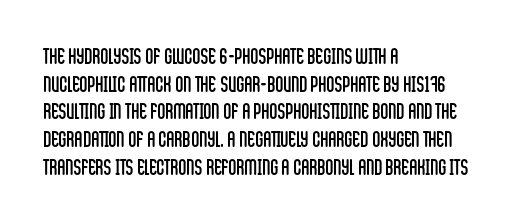
The typeface has the unassuming heft of standard copy or less. Vertical strokes here are truly vertical. A clean baseline with only descenders dipping below it. Default kerning and tracking; the words read as compact shapes.
